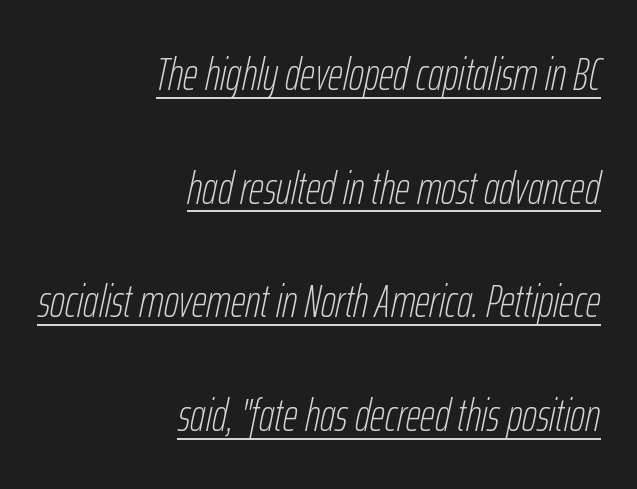
{"italic": "yes", "lean": "right", "slant_degrees": 12, "bold": "no", "weight": "thin", "width": "condensed", "stroke_contrast": "low", "x_height": "medium", "monospaced": "no", "underline": "yes", "align": "right", "line_spacing": "loose", "line_spacing_ratio": 2.47, "letter_spacing": "normal", "letter_spacing_em": 0.0, "glyph_px": 46}
